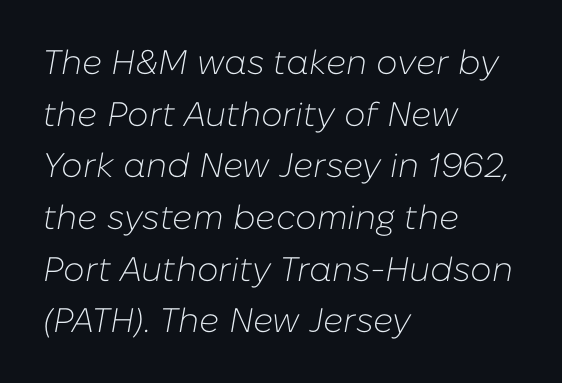
The image shows 34 px light type, italic (leaning right); set left-aligned, normal line spacing (1.52x), normal letter spacing, not underlined; low stroke contrast and a medium x-height.
